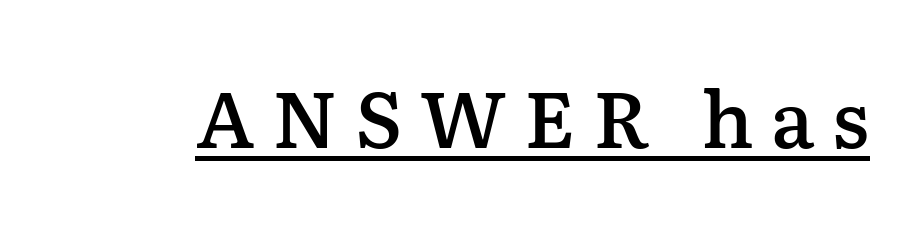
Q: Is the text bold? A: Semi-bold.
Q: Is the text italic (slanted)? A: No, it is upright.
Q: Is the typeface a serif or a sans-serif typeface? A: Serif.
Q: Is the text underlined? A: Yes.
Q: Is the spacing between letters normal or unusually wide? A: Unusually wide.
Q: Width (condensed, normal, or wide)? A: Normal.
Q: Stroke contrast? A: Low.
Q: x-height? A: Medium.
Q: Monospaced? A: No.
